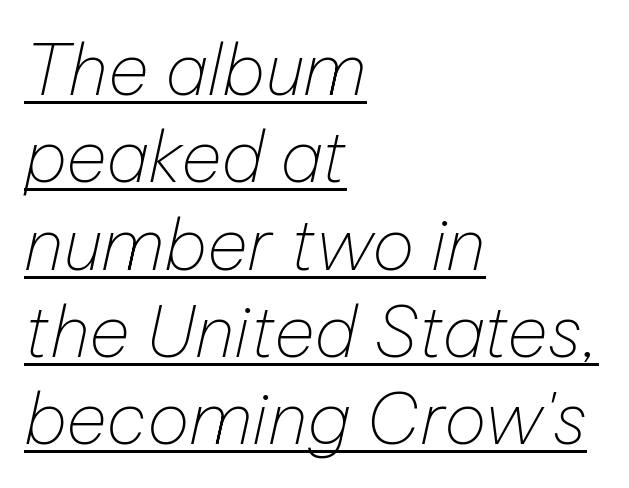
Weight: regular or lighter. These lines are set flush left with a ragged right edge. Each letter keeps its own natural width here, so spacing adapts to shape. When letters slant like this, we call the style italic.
